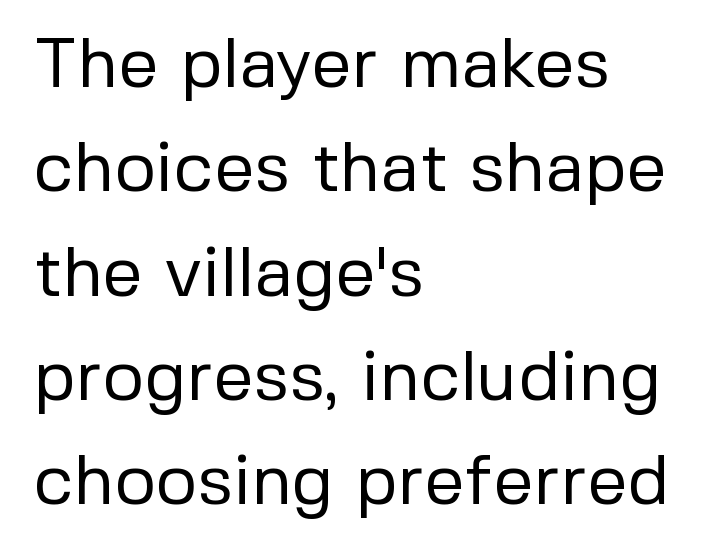
Q: Is the text bold? A: No.
Q: Is the text italic (slanted)? A: No, it is upright.
Q: Is the typeface a serif or a sans-serif typeface? A: Sans-serif.
Q: Is the text underlined? A: No.
Q: How is the paragraph aligned? A: Left-aligned.
Q: Is the spacing between letters normal or unusually wide? A: Normal.
Q: Is the spacing between lines tight, normal or loose? A: Normal.
Q: Width (condensed, normal, or wide)? A: Normal.
Q: Stroke contrast? A: Low.
Q: x-height? A: Medium.
Q: Monospaced? A: No.
